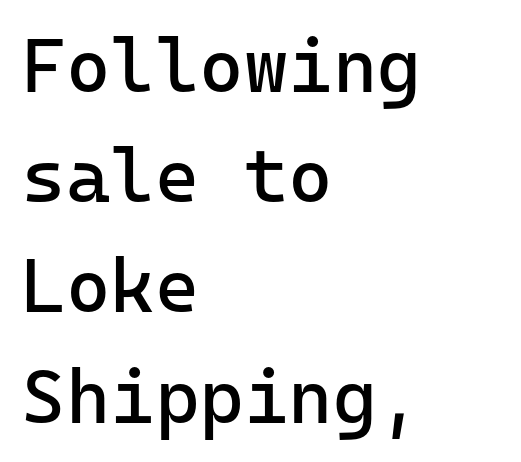
Q: Is the text bold? A: No.
Q: Is the text italic (slanted)? A: No, it is upright.
Q: Is the typeface a serif or a sans-serif typeface? A: Sans-serif.
Q: Is the text underlined? A: No.
Q: How is the paragraph aligned? A: Left-aligned.
Q: Is the spacing between letters normal or unusually wide? A: Normal.
Q: Is the spacing between lines tight, normal or loose? A: Normal.
Q: Width (condensed, normal, or wide)? A: Normal.
Q: Stroke contrast? A: Low.
Q: x-height? A: Medium.
